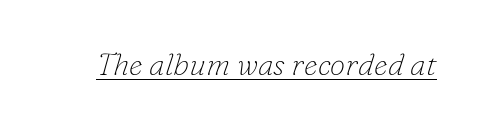
The image shows 31 px thin serif type, italic (leaning right); set normal letter spacing, underlined; low stroke contrast and a small x-height.
